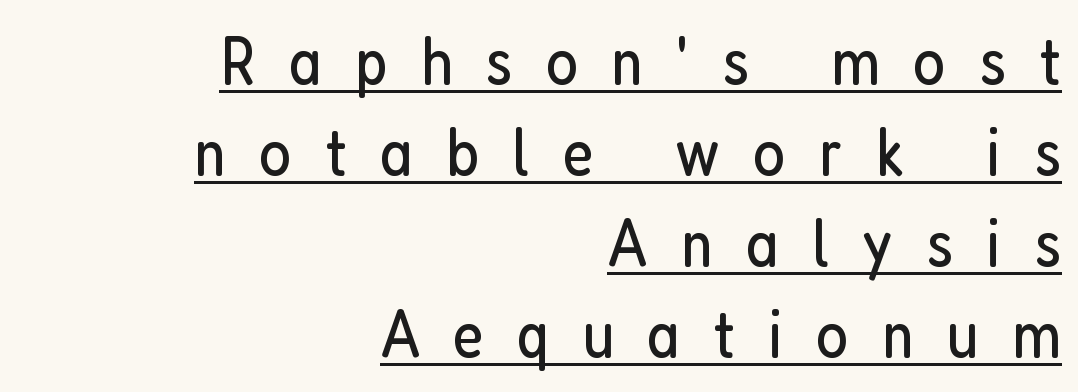
The image shows 68 px regular-weight, condensed sans-serif type, upright; set right-aligned, normal line spacing (1.34x), unusually wide letter spacing (+0.49 em), underlined; low stroke contrast and a medium x-height.
